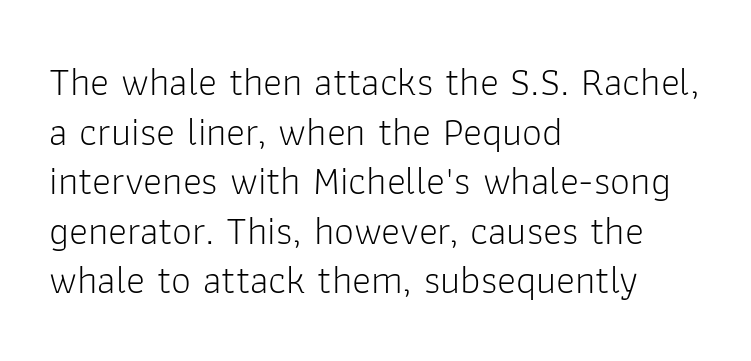
Q: Is the text bold? A: No.
Q: Is the text italic (slanted)? A: No, it is upright.
Q: Is the typeface a serif or a sans-serif typeface? A: Sans-serif.
Q: Is the text underlined? A: No.
Q: How is the paragraph aligned? A: Left-aligned.
Q: Is the spacing between letters normal or unusually wide? A: Normal.
Q: Width (condensed, normal, or wide)? A: Normal.
Q: Stroke contrast? A: Low.
Q: x-height? A: Medium.
Q: Monospaced? A: No.
